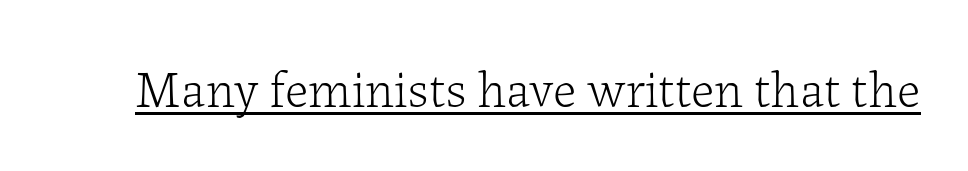
The image shows 51 px light serif type, upright; set normal letter spacing, underlined; low stroke contrast and a medium x-height.
